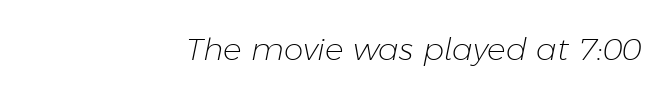
Q: Is the text bold? A: No.
Q: Is the text italic (slanted)? A: Yes, it leans right by about 11 degrees.
Q: Is the text underlined? A: No.
Q: How is the paragraph aligned? A: Right-aligned.
Q: Is the spacing between letters normal or unusually wide? A: Normal.
Q: Width (condensed, normal, or wide)? A: Normal.
Q: Stroke contrast? A: Low.
Q: x-height? A: Medium.
Q: Monospaced? A: No.
